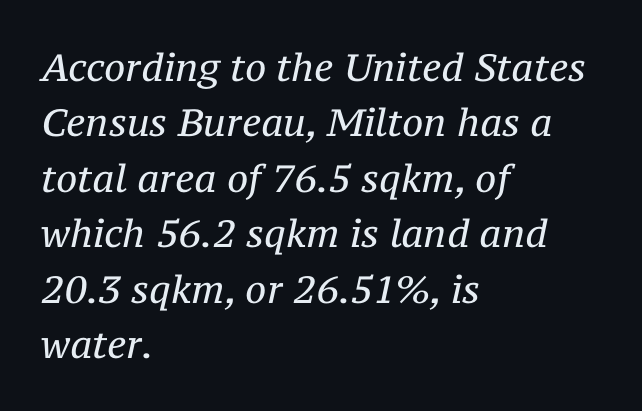
Letter spacing: default. This sample has the flowing, uneven cadence of proportional lettering. Stem width sits at or under what a default text font uses. Typeset ragged right — the left edge is the straight one.
